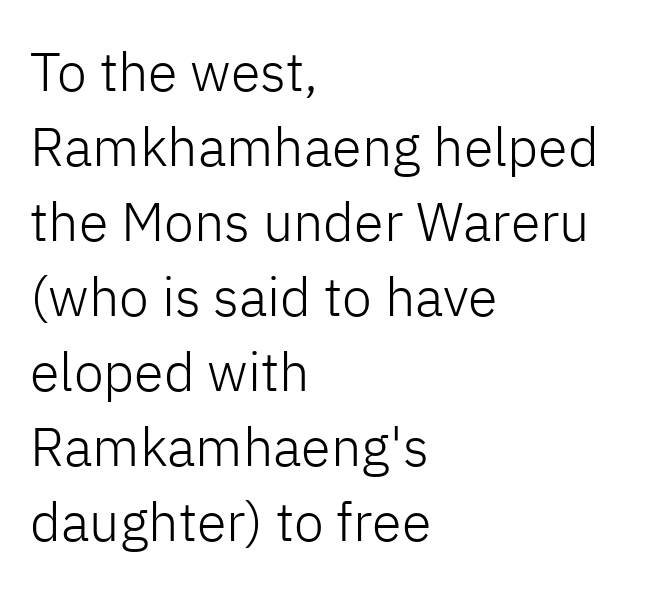
Q: Is the text bold? A: No.
Q: Is the text italic (slanted)? A: No, it is upright.
Q: Is the typeface a serif or a sans-serif typeface? A: Sans-serif.
Q: Is the text underlined? A: No.
Q: How is the paragraph aligned? A: Left-aligned.
Q: Is the spacing between letters normal or unusually wide? A: Normal.
Q: Is the spacing between lines tight, normal or loose? A: Normal.
Q: Width (condensed, normal, or wide)? A: Normal.
Q: Stroke contrast? A: Low.
Q: x-height? A: Medium.
Q: Monospaced? A: No.
